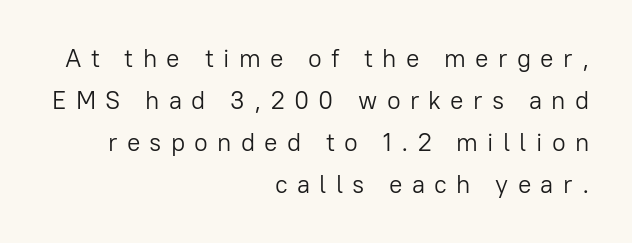
Each word looks stretched out because of the extra space between its letters. Plain, unruled lines of type. Posture: vertical. Rows of type keep a routine distance in the vertical direction. Stems here are at most as thick as an everyday book face. The passage is arranged like a letterhead date or caption credit — flush right.
